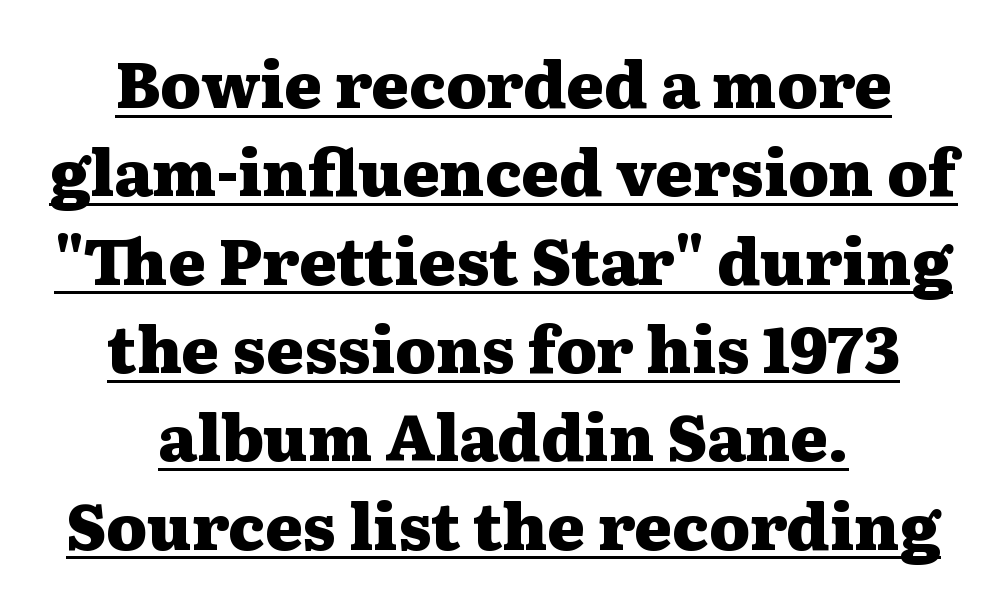
The image shows 64 px heavy, wide serif type, upright; set centered, normal line spacing (1.38x), normal letter spacing, underlined; medium stroke contrast and a medium x-height.
